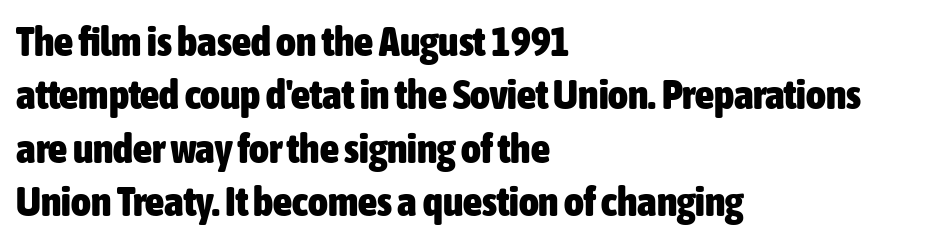
Q: Is the text bold? A: Yes.
Q: Is the text italic (slanted)? A: No, it is upright.
Q: Is the typeface a serif or a sans-serif typeface? A: Sans-serif.
Q: Is the text underlined? A: No.
Q: How is the paragraph aligned? A: Left-aligned.
Q: Is the spacing between letters normal or unusually wide? A: Normal.
Q: Is the spacing between lines tight, normal or loose? A: Normal.
Q: Width (condensed, normal, or wide)? A: Condensed.
Q: Stroke contrast? A: Low.
Q: x-height? A: Medium.
Q: Monospaced? A: No.
